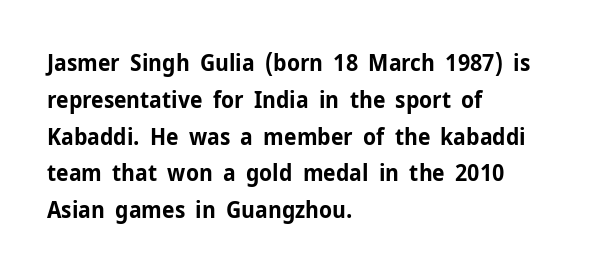
Q: Is the text bold? A: Yes.
Q: Is the text italic (slanted)? A: No, it is upright.
Q: Is the text underlined? A: No.
Q: How is the paragraph aligned? A: Left-aligned.
Q: Is the spacing between letters normal or unusually wide? A: Normal.
Q: Is the spacing between lines tight, normal or loose? A: Normal.
